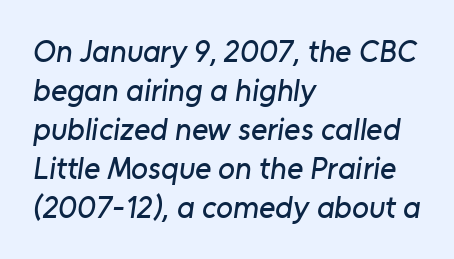
{"serif": "no", "width": "normal", "stroke_contrast": "low", "x_height": "medium", "monospaced": "no", "underline": "no", "align": "left", "line_spacing": "normal", "line_spacing_ratio": 1.26, "letter_spacing": "normal", "letter_spacing_em": 0.0, "glyph_px": 31}
